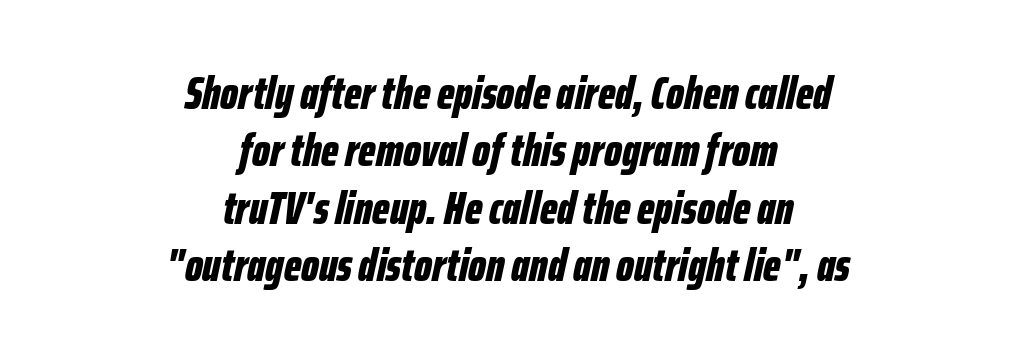
Q: Is the text bold? A: Yes.
Q: Is the text italic (slanted)? A: Yes, it leans right by about 12 degrees.
Q: Is the text underlined? A: No.
Q: How is the paragraph aligned? A: Centered.
Q: Is the spacing between letters normal or unusually wide? A: Normal.
Q: Width (condensed, normal, or wide)? A: Condensed.
Q: Stroke contrast? A: Low.
Q: x-height? A: Medium.
Q: Monospaced? A: No.
